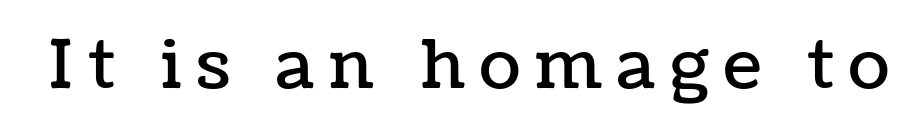
The image shows 68 px text type, upright; set unusually wide letter spacing (+0.22 em), not underlined; low stroke contrast and a medium x-height.
